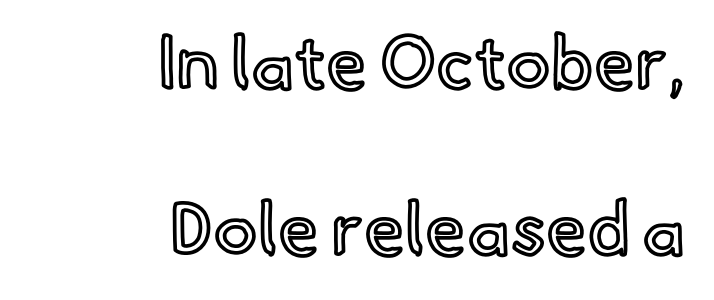
Airy leading. Does the copy run flush right? Yes — the right margin is perfectly even. The font's upright variant was chosen for this text. The area under the type is left untouched.
